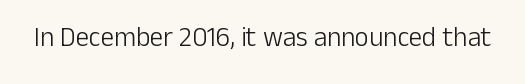
The image shows 27 px text type, upright; set normal letter spacing, not underlined.
